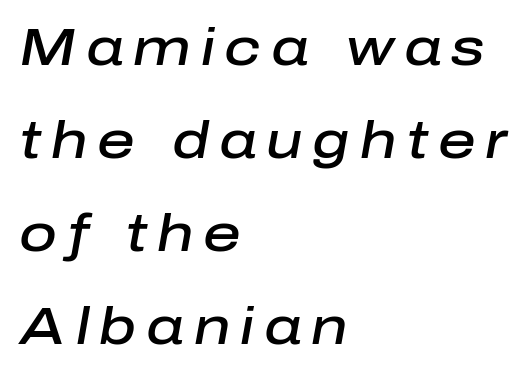
Q: Is the text bold? A: Semi-bold.
Q: Is the text italic (slanted)? A: Yes, it leans right by about 10 degrees.
Q: Is the text underlined? A: No.
Q: How is the paragraph aligned? A: Left-aligned.
Q: Width (condensed, normal, or wide)? A: Normal.
Q: Stroke contrast? A: Low.
Q: x-height? A: Medium.
Q: Monospaced? A: No.
